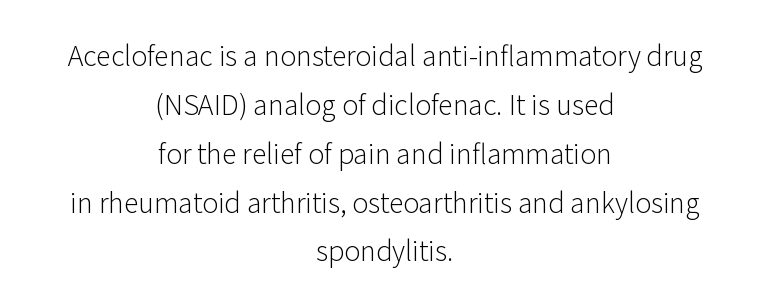
Q: Is the text bold? A: No.
Q: Is the text italic (slanted)? A: No, it is upright.
Q: Is the text underlined? A: No.
Q: How is the paragraph aligned? A: Centered.
Q: Is the spacing between letters normal or unusually wide? A: Normal.
